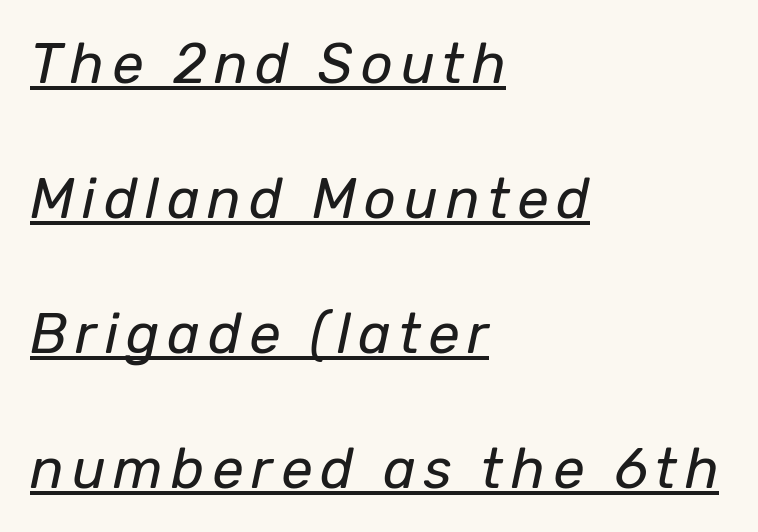
{"italic": "yes", "lean": "right", "slant_degrees": 12, "bold": "no", "weight": "regular", "width": "normal", "stroke_contrast": "low", "x_height": "medium", "monospaced": "no", "underline": "yes", "align": "left", "line_spacing": "loose", "line_spacing_ratio": 2.41, "glyph_px": 56}
